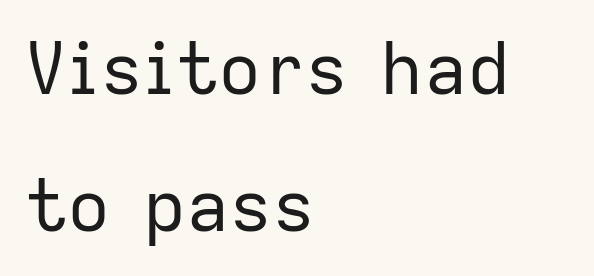
Visually the block forms a straight wall on the left and a jagged coastline on the right. Quick note: interline space is abundant. Lines of text with bare space underneath. The line texture is even and compact thanks to regular tracking.
